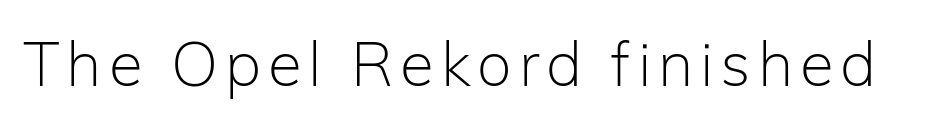
The passage shown is typed in a proportional face where columns would drift. Plain, unruled lines of type. These lines were composed using upright roman letters. No letter is thick-stroked: the sample isn't bold.
